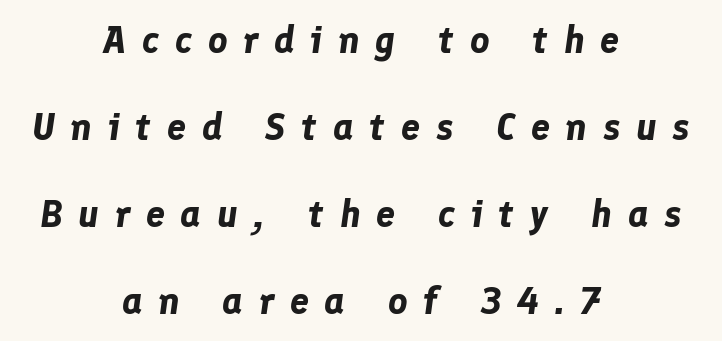
The image shows 38 px bold type, italic (leaning right); set centered, loose line spacing (2.29x), unusually wide letter spacing (+0.41 em), not underlined; low stroke contrast and a medium x-height.
